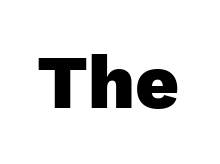
Q: Is the text bold? A: Yes.
Q: Is the text italic (slanted)? A: No, it is upright.
Q: Is the typeface a serif or a sans-serif typeface? A: Sans-serif.
Q: Is the text underlined? A: No.
Q: Is the spacing between letters normal or unusually wide? A: Normal.
Q: Width (condensed, normal, or wide)? A: Normal.
Q: Stroke contrast? A: Low.
Q: x-height? A: Medium.
Q: Monospaced? A: No.
